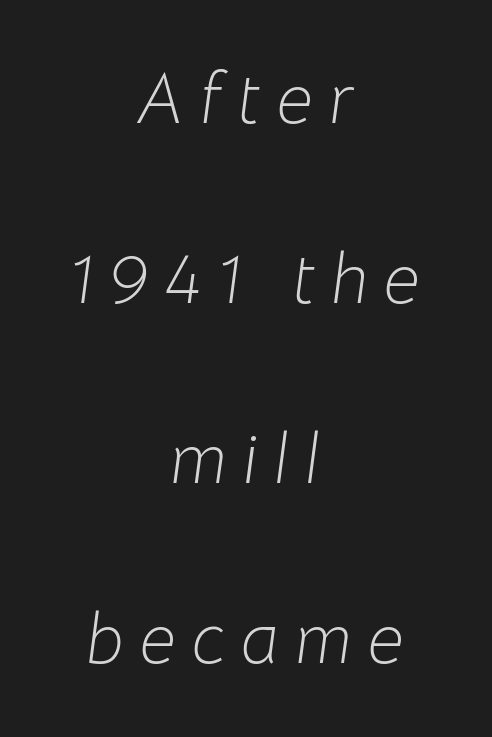
The image shows 72 px light type, italic (leaning right); set centered, loose line spacing (2.5x), unusually wide letter spacing (+0.22 em), not underlined; low stroke contrast and a medium x-height.
